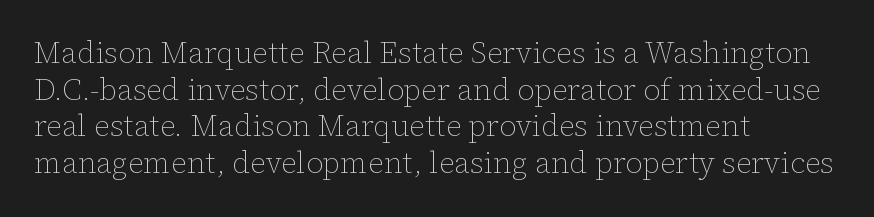
Q: Is the text bold? A: No.
Q: Is the text italic (slanted)? A: No, it is upright.
Q: Is the text underlined? A: No.
Q: How is the paragraph aligned? A: Left-aligned.
Q: Is the spacing between letters normal or unusually wide? A: Normal.
Q: Width (condensed, normal, or wide)? A: Normal.
Q: Stroke contrast? A: Low.
Q: x-height? A: Medium.
Q: Monospaced? A: No.
